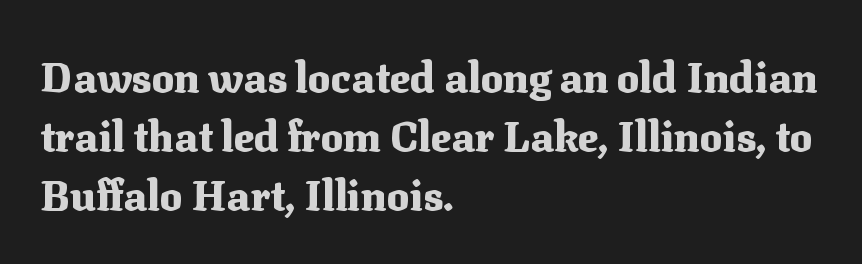
The image shows 42 px heavy serif type, upright; set left-aligned, normal line spacing (1.4x), normal letter spacing, not underlined; medium stroke contrast and a medium x-height.
